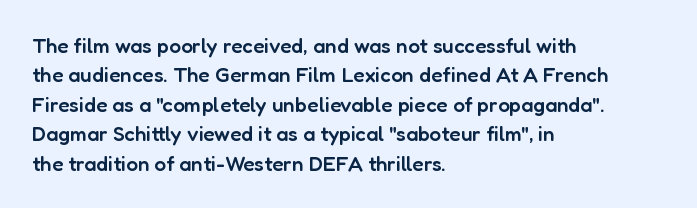
The space between consecutive lines is moderate. Its strokes are somewhat broadened, the hallmark of semibold type. Tracking value appears to be zero — textbook default spacing. These lines are set flush left with a ragged right edge. Underlining? Definitely not there. If you drew a line through each stem, it would be perfectly vertical.
